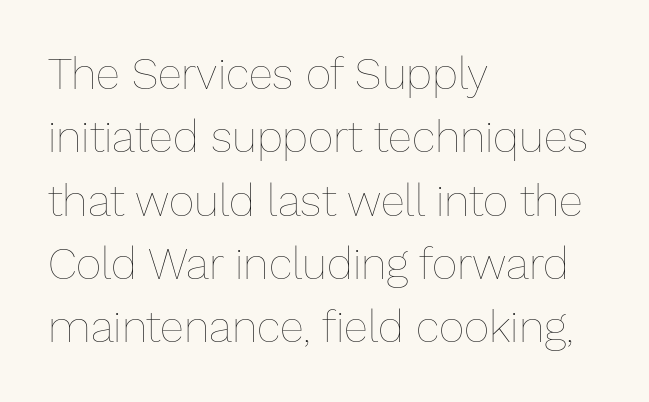
Q: Is the text bold? A: No.
Q: Is the text italic (slanted)? A: No, it is upright.
Q: Is the text underlined? A: No.
Q: How is the paragraph aligned? A: Left-aligned.
Q: Is the spacing between letters normal or unusually wide? A: Normal.
Q: Is the spacing between lines tight, normal or loose? A: Normal.
Q: Width (condensed, normal, or wide)? A: Normal.
Q: Stroke contrast? A: Low.
Q: x-height? A: Medium.
Q: Monospaced? A: No.
